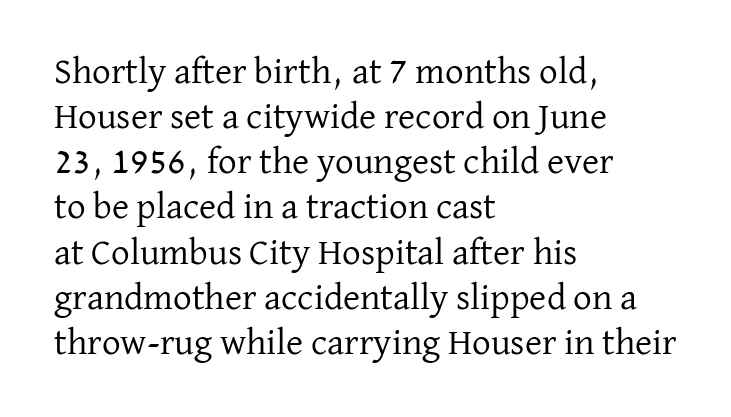
Each letter keeps its own natural width here, so spacing adapts to shape. These lines are set flush left with a ragged right edge. Stroke thickness stays within the range of a standard reading face or lighter. Unmarked baselines from the first word to the last. To sum up the face: it has serifs.
